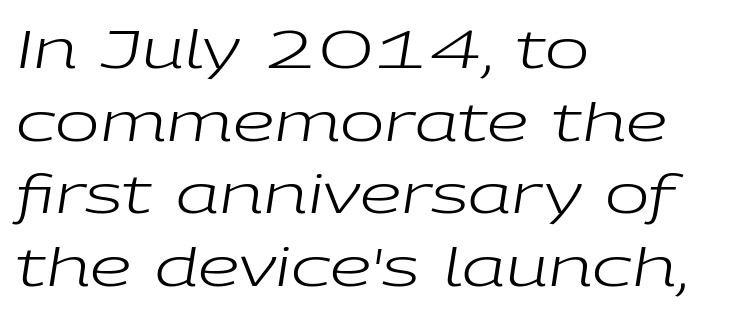
The image shows 53 px regular-weight, wide type, italic (leaning right); set left-aligned, normal line spacing (1.37x), normal letter spacing, not underlined; low stroke contrast and a medium x-height.
